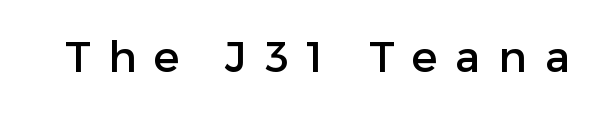
Q: Is the text italic (slanted)? A: No, it is upright.
Q: Is the typeface a serif or a sans-serif typeface? A: Sans-serif.
Q: Is the text underlined? A: No.
Q: Is the spacing between letters normal or unusually wide? A: Unusually wide.
Q: Width (condensed, normal, or wide)? A: Normal.
Q: Stroke contrast? A: Low.
Q: x-height? A: Medium.
Q: Monospaced? A: No.
